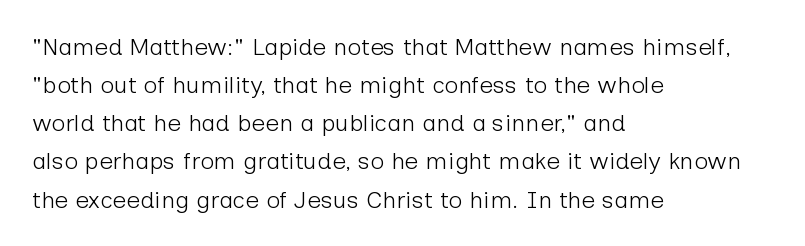
Is there much room between lines? A standard amount, neither cramped nor airy. A roman cut, with each character standing at attention. How are the letters spaced? Ordinarily, with no added tracking. This rendering features lettering with no underline. The paragraph shown leans on its left margin. The weight tops out at a normal text grade.
